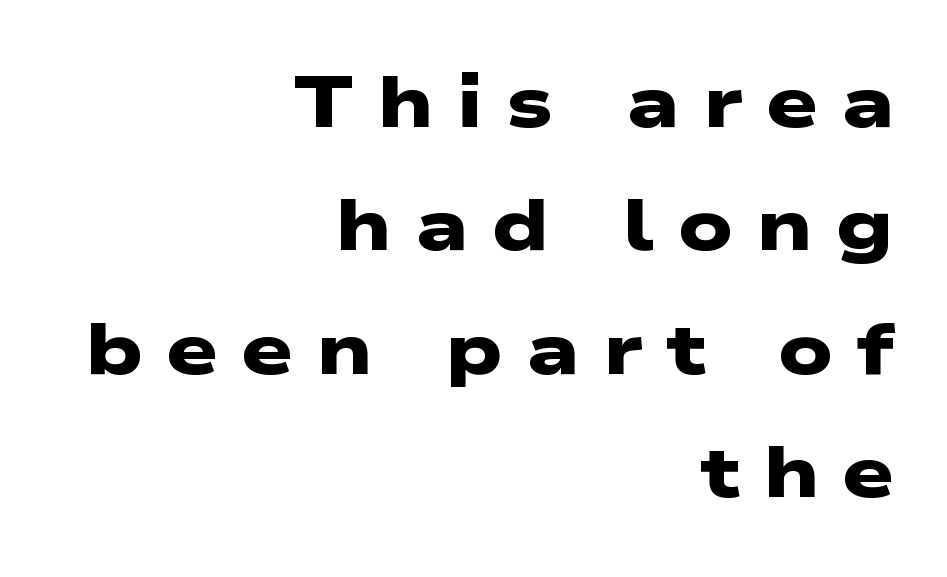
Q: Is the text bold? A: Yes.
Q: Is the typeface a serif or a sans-serif typeface? A: Sans-serif.
Q: Is the text underlined? A: No.
Q: How is the paragraph aligned? A: Right-aligned.
Q: Is the spacing between letters normal or unusually wide? A: Unusually wide.
Q: Is the spacing between lines tight, normal or loose? A: Normal.
Q: Width (condensed, normal, or wide)? A: Wide.
Q: Stroke contrast? A: Low.
Q: x-height? A: Medium.
Q: Monospaced? A: No.
